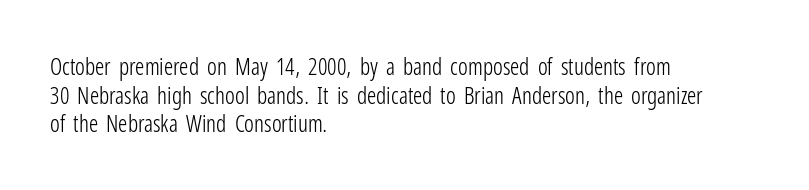
{"italic": "no", "bold": "no", "underline": "no", "align": "left", "line_spacing_ratio": 1.24, "letter_spacing": "normal", "letter_spacing_em": 0.0, "glyph_px": 23}
